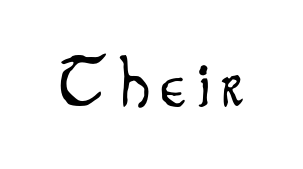
The image shows 72 px light, condensed sans-serif type, upright; set not underlined; low stroke contrast and a small x-height.
